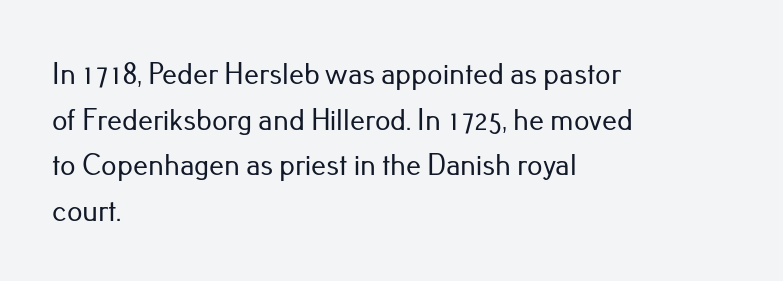
{"serif": "no", "italic": "no", "width": "normal", "stroke_contrast": "low", "x_height": "small", "monospaced": "no", "underline": "no", "align": "left", "line_spacing": "normal", "line_spacing_ratio": 1.52, "letter_spacing": "normal", "letter_spacing_em": 0.0, "glyph_px": 30}
